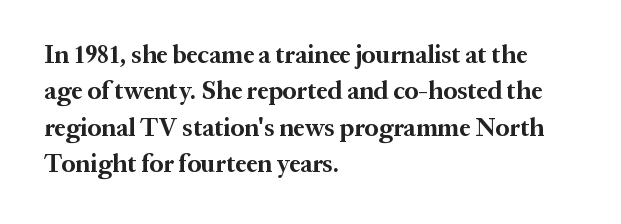
The letters are bold, with thick, heavy strokes. If you measured baseline to baseline, you'd find a middling distance. Posture: straight, roman, zero tilt. No word sits above an underline.
